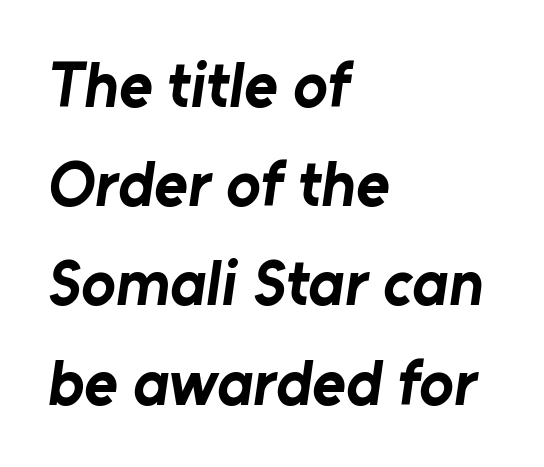
{"serif": "no", "bold": "yes", "weight": "bold", "width": "normal", "stroke_contrast": "low", "x_height": "medium", "monospaced": "no", "underline": "no", "align": "left", "line_spacing": "normal", "line_spacing_ratio": 1.55, "letter_spacing": "normal", "letter_spacing_em": 0.0, "glyph_px": 64}
